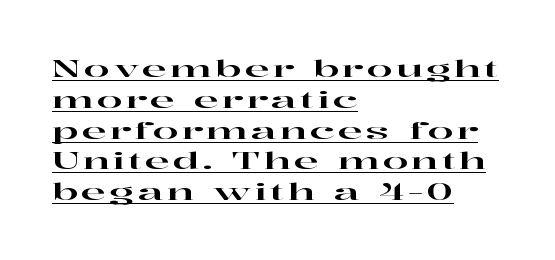
The image shows 23 px text type, upright; set left-aligned, normal line spacing (1.34x), underlined.
